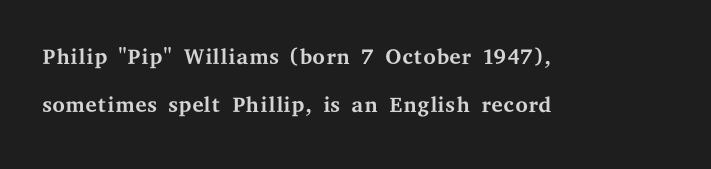
The image shows 32 px regular-weight, wide serif type, upright; set left-aligned, normal line spacing (1.49x), normal letter spacing, not underlined; medium stroke contrast and a medium x-height.
